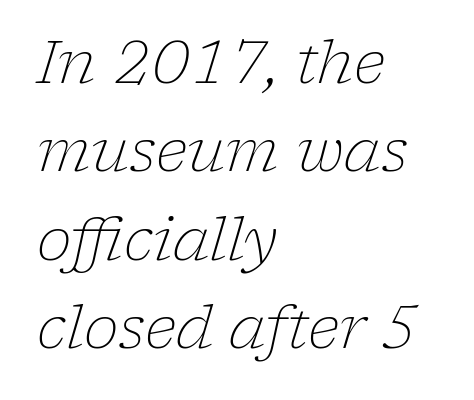
{"serif": "yes", "italic": "yes", "lean": "right", "slant_degrees": 17, "bold": "no", "weight": "light", "width": "normal", "stroke_contrast": "low", "x_height": "medium", "monospaced": "no", "underline": "no", "align": "left", "line_spacing": "normal", "line_spacing_ratio": 1.5, "letter_spacing": "normal", "letter_spacing_em": 0.0, "glyph_px": 59}
